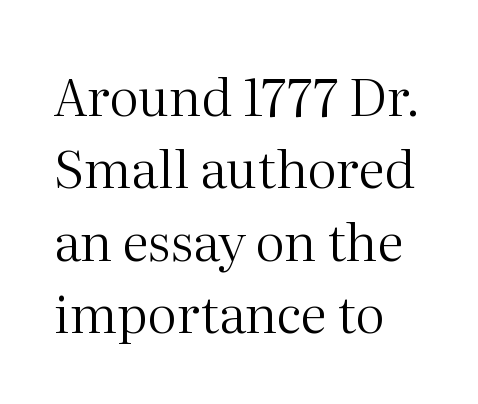
Q: Is the text bold? A: No.
Q: Is the text italic (slanted)? A: No, it is upright.
Q: Is the typeface a serif or a sans-serif typeface? A: Serif.
Q: Is the text underlined? A: No.
Q: How is the paragraph aligned? A: Left-aligned.
Q: Is the spacing between letters normal or unusually wide? A: Normal.
Q: Is the spacing between lines tight, normal or loose? A: Normal.
Q: Width (condensed, normal, or wide)? A: Normal.
Q: Stroke contrast? A: Medium.
Q: x-height? A: Medium.
Q: Monospaced? A: No.
